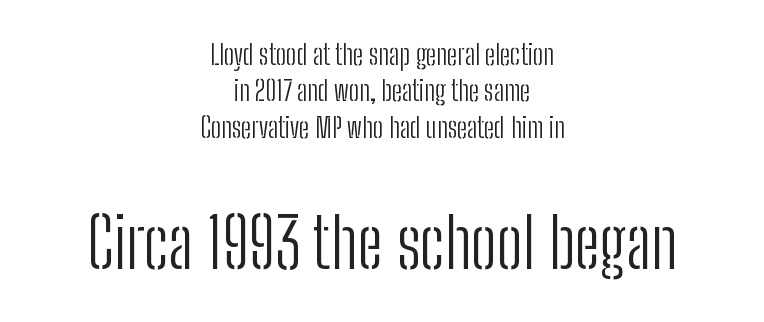
The image shows 69 px light, condensed sans-serif type, upright; set centered, normal line spacing (1.3x), normal letter spacing, not underlined; the second (bottom) block is 2.46x larger; low stroke contrast and a medium x-height.
